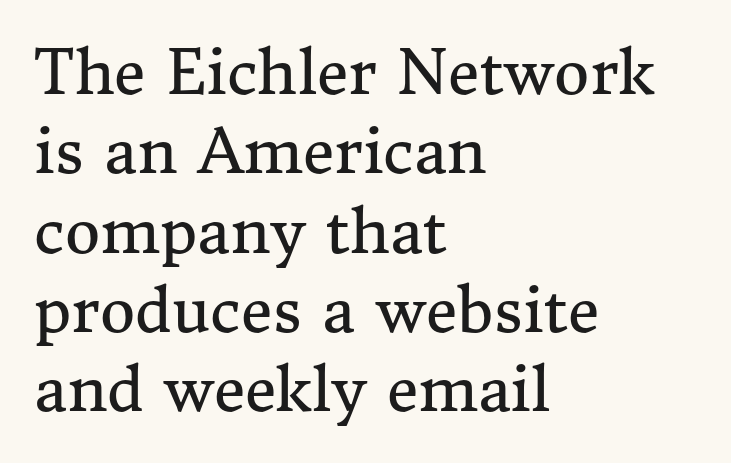
The image shows 61 px regular-weight serif type, upright; set left-aligned, normal line spacing (1.3x), normal letter spacing, not underlined; medium stroke contrast and a medium x-height.
